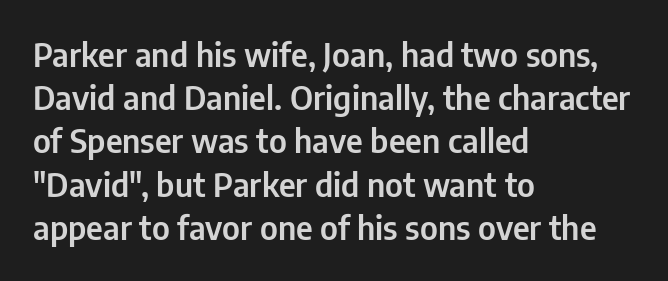
{"serif": "no", "italic": "no", "width": "condensed", "stroke_contrast": "low", "x_height": "medium", "monospaced": "no", "underline": "no", "align": "left", "line_spacing": "normal", "line_spacing_ratio": 1.31, "letter_spacing": "normal", "letter_spacing_em": 0.0, "glyph_px": 33}
